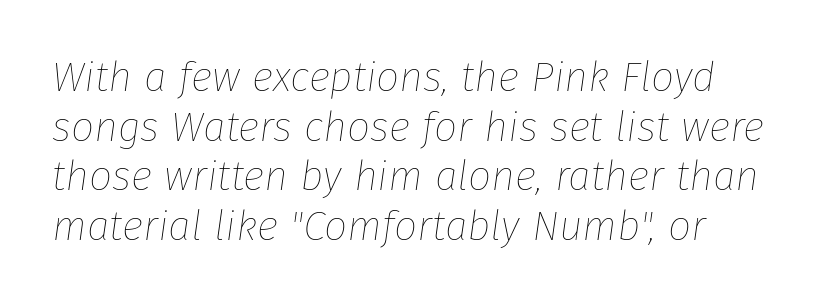
The image shows 41 px thin type, italic (leaning right); set line spacing 1.21x, normal letter spacing, not underlined; low stroke contrast and a medium x-height.
